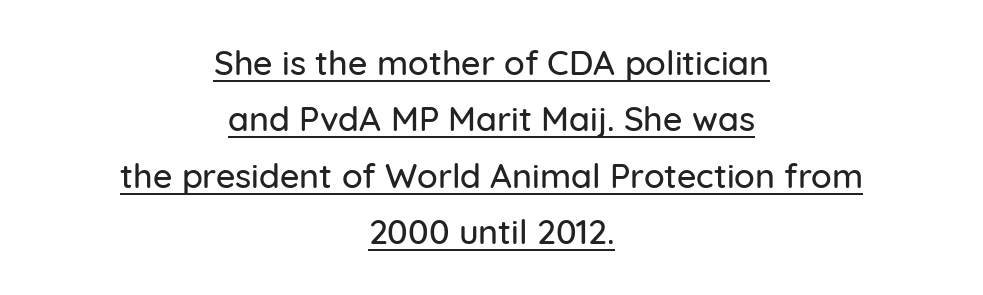
The image shows 34 px sans-serif type, upright; set centered, normal line spacing (1.66x), normal letter spacing, underlined; low stroke contrast and a medium x-height.
